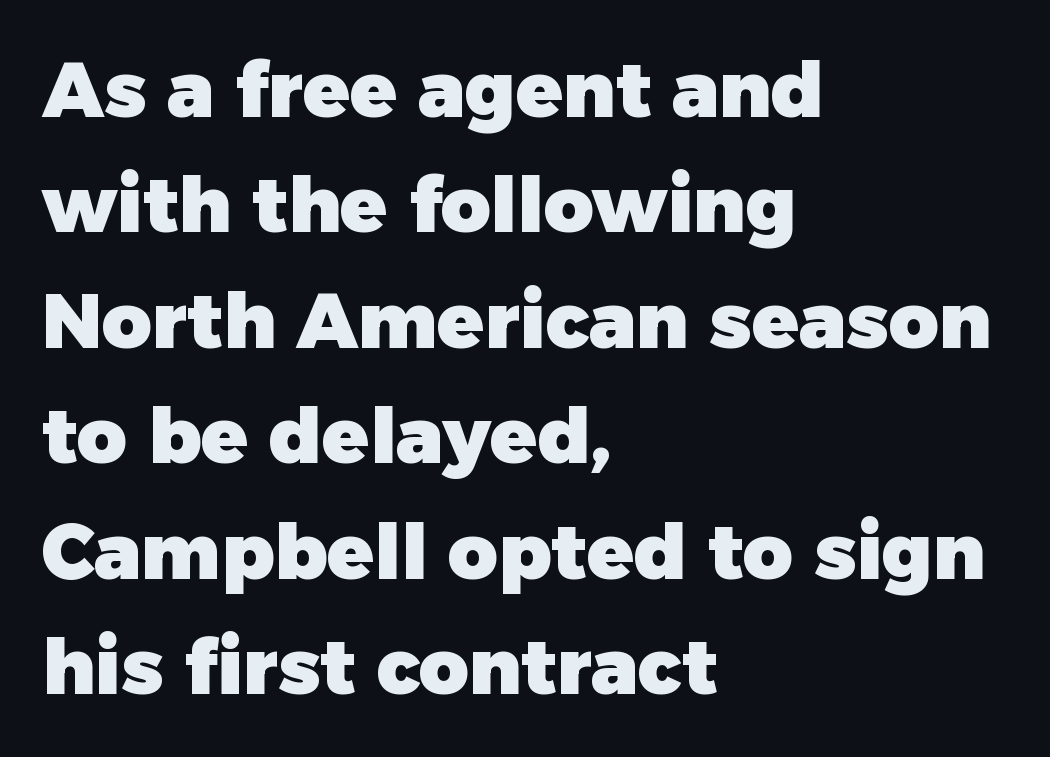
{"serif": "no", "italic": "no", "bold": "yes", "weight": "heavy", "width": "normal", "stroke_contrast": "low", "x_height": "medium", "monospaced": "no", "underline": "no", "align": "left", "line_spacing": "normal", "line_spacing_ratio": 1.5, "letter_spacing": "normal", "letter_spacing_em": 0.0, "glyph_px": 77}
